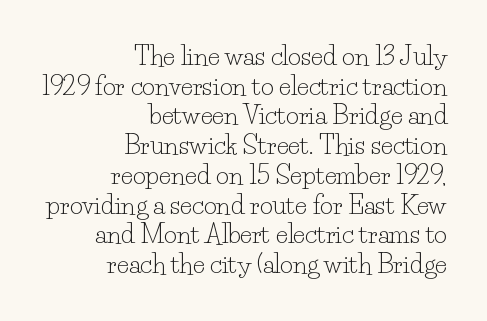
Q: Is the text bold? A: No.
Q: Is the text italic (slanted)? A: No, it is upright.
Q: Is the text underlined? A: No.
Q: How is the paragraph aligned? A: Right-aligned.
Q: Is the spacing between letters normal or unusually wide? A: Normal.
